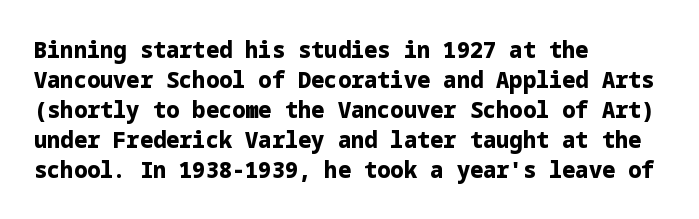
{"italic": "no", "bold": "yes", "underline": "no", "align": "left", "line_spacing": "normal", "line_spacing_ratio": 1.36, "letter_spacing": "normal", "letter_spacing_em": 0.0, "glyph_px": 22}
